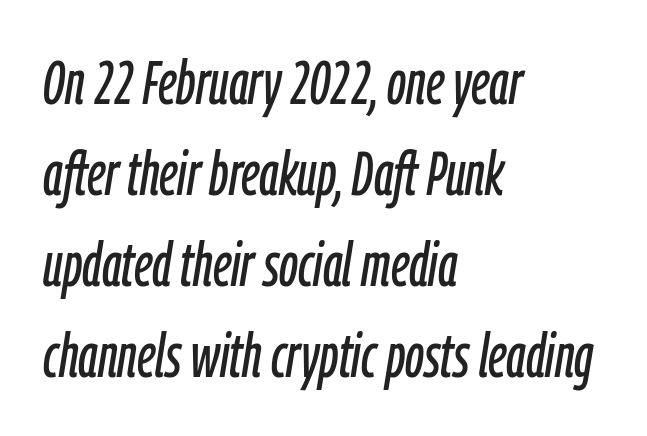
The image shows 62 px condensed type, italic (leaning right); set left-aligned, normal line spacing (1.47x), normal letter spacing, not underlined; low stroke contrast and a medium x-height.
